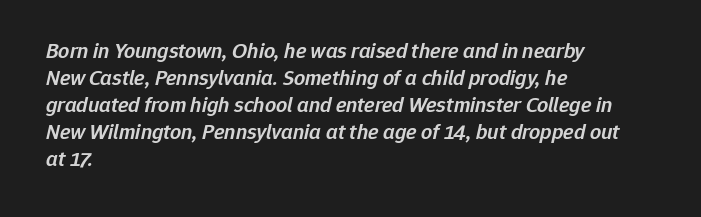
Q: Is the text bold? A: Semi-bold.
Q: Is the text italic (slanted)? A: Yes, it leans right by about 12 degrees.
Q: Is the text underlined? A: No.
Q: How is the paragraph aligned? A: Left-aligned.
Q: Is the spacing between letters normal or unusually wide? A: Normal.
